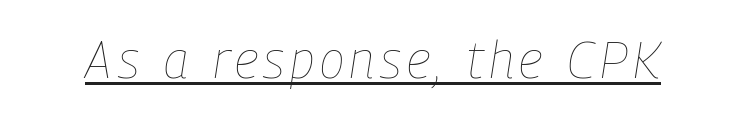
{"italic": "yes", "lean": "right", "slant_degrees": 9, "bold": "no", "weight": "thin", "width": "condensed", "stroke_contrast": "low", "x_height": "medium", "monospaced": "no", "underline": "yes", "glyph_px": 51}
